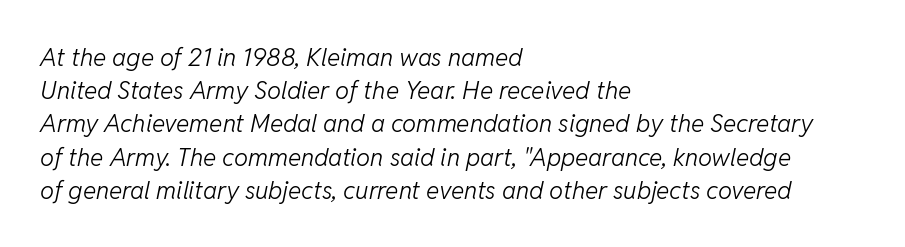
The image shows 25 px text type, italic (leaning right); set left-aligned, normal line spacing (1.33x), normal letter spacing, not underlined.
